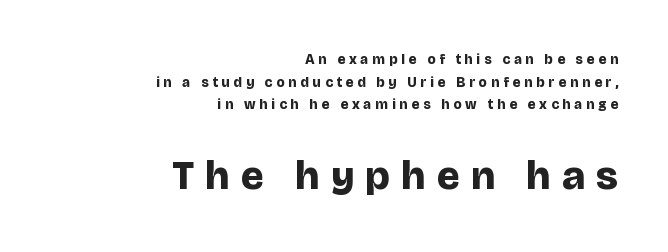
{"serif": "no", "italic": "no", "bold": "yes", "weight": "bold", "width": "normal", "stroke_contrast": "low", "x_height": "large", "monospaced": "no", "underline": "no", "align": "right", "line_spacing": "normal", "line_spacing_ratio": 1.61, "letter_spacing": "wide", "letter_spacing_em": 0.28, "larger_block": "second", "size_ratio": 2.93, "glyph_px": 41}
